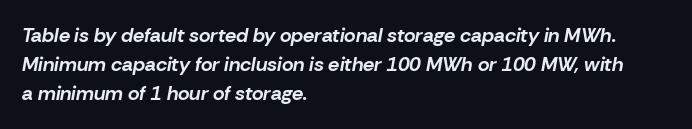
The image shows 20 px bold type, italic (leaning right); set left-aligned, normal line spacing (1.44x), normal letter spacing, not underlined.
